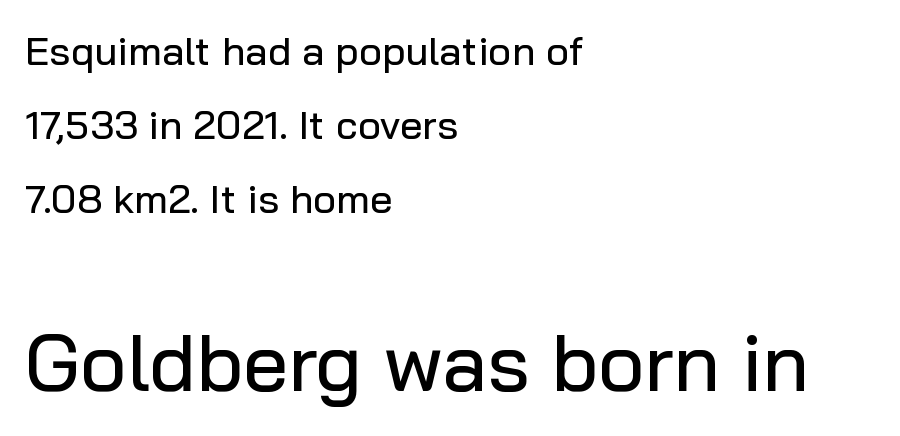
Q: Is the text italic (slanted)? A: No, it is upright.
Q: Is the typeface a serif or a sans-serif typeface? A: Sans-serif.
Q: Is the text underlined? A: No.
Q: How is the paragraph aligned? A: Left-aligned.
Q: Is the spacing between letters normal or unusually wide? A: Normal.
Q: Which block of text is set in a larger size, the first (top) or the second (bottom)? A: The second (bottom) one.
Q: Width (condensed, normal, or wide)? A: Normal.
Q: Stroke contrast? A: Low.
Q: x-height? A: Medium.
Q: Monospaced? A: No.
